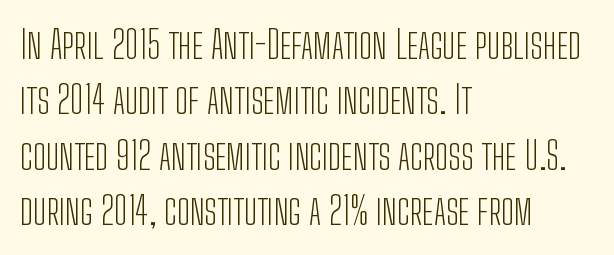
The image shows 39 px light, condensed sans-serif type, upright; set left-aligned, normal line spacing (1.42x), normal letter spacing, not underlined; low stroke contrast and a medium x-height.
